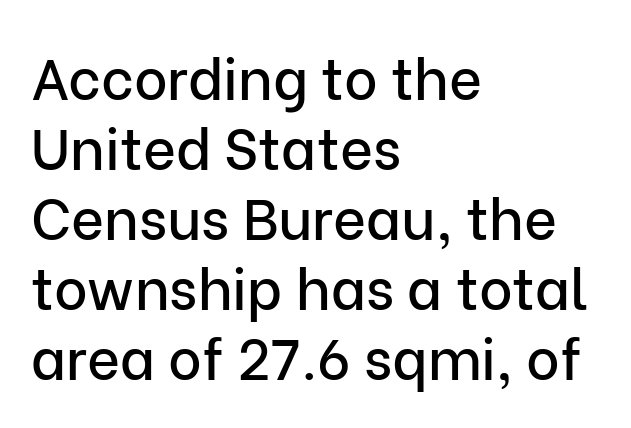
Q: Is the text italic (slanted)? A: No, it is upright.
Q: Is the typeface a serif or a sans-serif typeface? A: Sans-serif.
Q: Is the text underlined? A: No.
Q: How is the paragraph aligned? A: Left-aligned.
Q: Is the spacing between letters normal or unusually wide? A: Normal.
Q: Width (condensed, normal, or wide)? A: Normal.
Q: Stroke contrast? A: Low.
Q: x-height? A: Medium.
Q: Monospaced? A: No.
